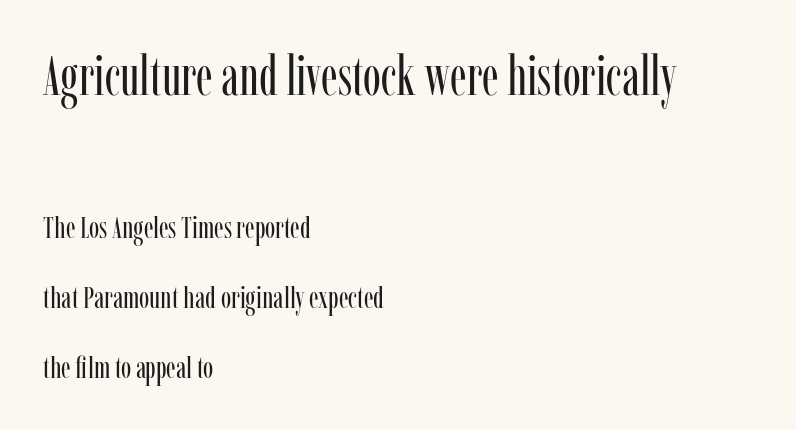
{"serif": "yes", "italic": "no", "bold": "no", "weight": "regular", "width": "condensed", "stroke_contrast": "low", "x_height": "medium", "monospaced": "no", "underline": "no", "align": "left", "line_spacing": "loose", "line_spacing_ratio": 2.26, "letter_spacing": "normal", "letter_spacing_em": 0.0, "larger_block": "first", "size_ratio": 1.74, "glyph_px": 54}
